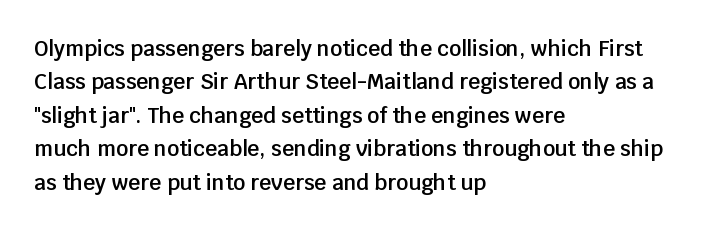
Typographic density is moderately raised because the face is semibold. Letter spacing: default. Vertically, the passage feels balanced, rows spaced as you'd expect. In terms of posture, this sample is upright. These lines stack with their left ends in a neat column.
